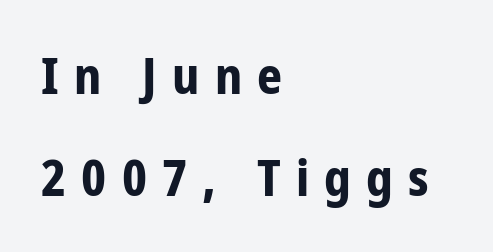
A bare baseline throughout the passage. Each glyph is drawn with heavy, bold strokes. Baseline-to-baseline distance is far greater than the letter height. You can tell from the bare stems that sans-serif type was used. These lines have a slow, spaced-out rhythm from letter to letter. Proportional: the letters do not fall into vertical columns.
